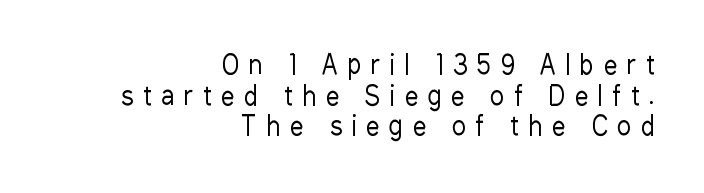
Q: Is the text bold? A: No.
Q: Is the text italic (slanted)? A: No, it is upright.
Q: Is the text underlined? A: No.
Q: How is the paragraph aligned? A: Right-aligned.
Q: Is the spacing between letters normal or unusually wide? A: Unusually wide.
